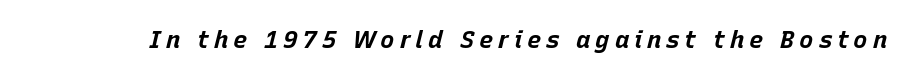
The font is running at its bold setting. Style check: oblique. The foot of each line stays bare and open. The type is letterspaced generously, with wide tracking.
